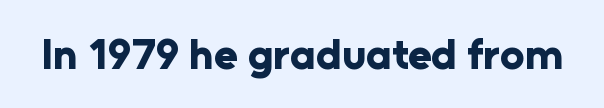
{"serif": "no", "italic": "no", "bold": "yes", "weight": "bold", "width": "normal", "stroke_contrast": "low", "x_height": "medium", "monospaced": "no", "underline": "no", "letter_spacing": "normal", "letter_spacing_em": 0.0, "glyph_px": 43}
